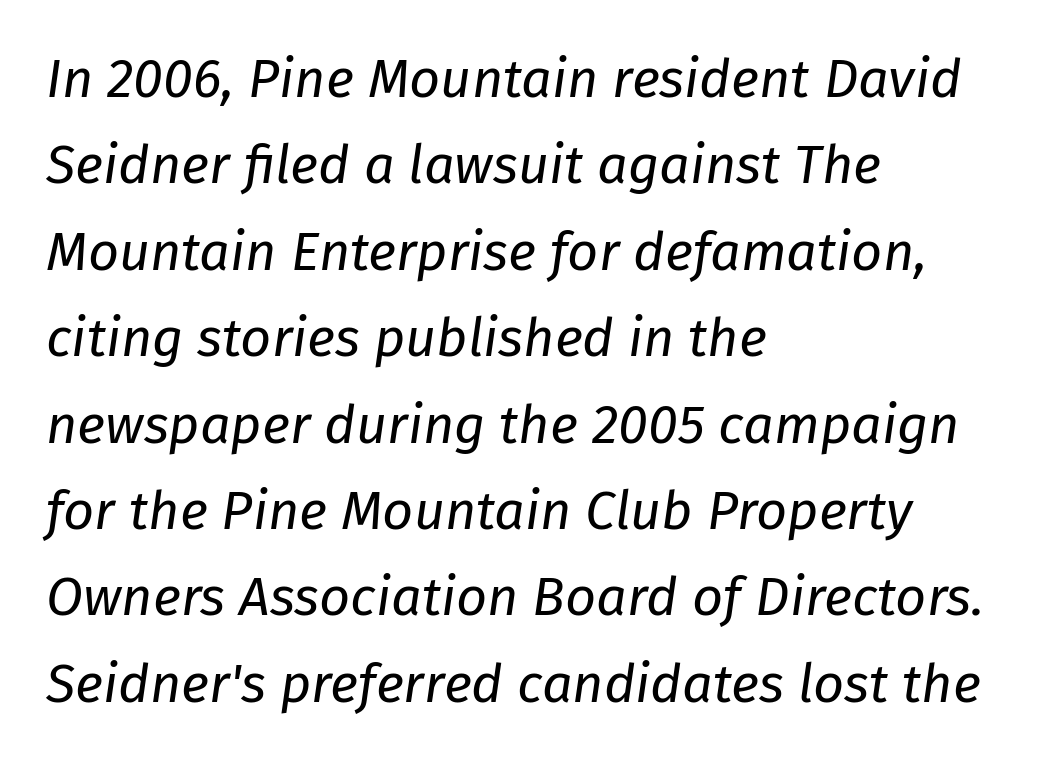
Q: Is the text bold? A: No.
Q: Is the text italic (slanted)? A: Yes, it leans right by about 8 degrees.
Q: Is the text underlined? A: No.
Q: How is the paragraph aligned? A: Left-aligned.
Q: Is the spacing between letters normal or unusually wide? A: Normal.
Q: Is the spacing between lines tight, normal or loose? A: Normal.
Q: Width (condensed, normal, or wide)? A: Normal.
Q: Stroke contrast? A: Low.
Q: x-height? A: Medium.
Q: Monospaced? A: No.
